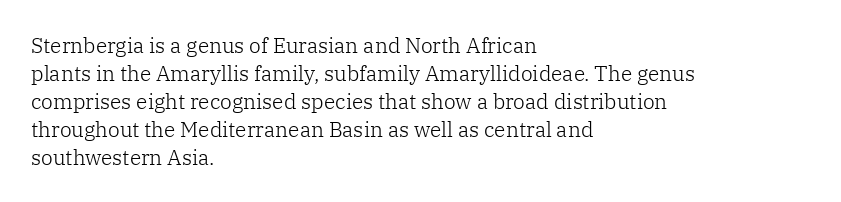
The paragraph has a hard left edge and a soft right edge. Rows of type keep a routine distance in the vertical direction. The letters sit at their default tracking, neither squeezed nor spread. Posture: vertical.
